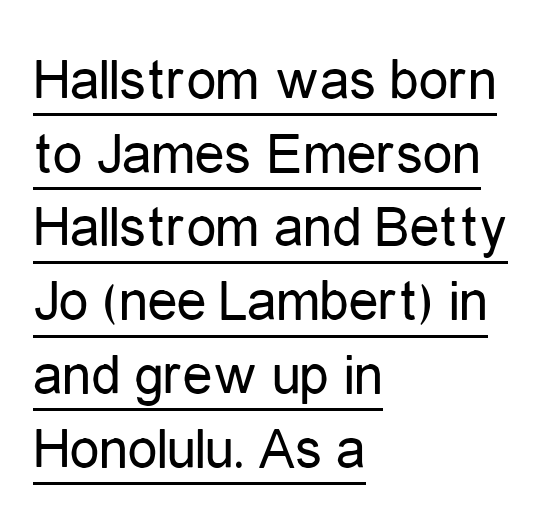
{"serif": "no", "italic": "no", "bold": "no", "weight": "regular", "width": "condensed", "stroke_contrast": "low", "x_height": "medium", "monospaced": "no", "underline": "yes", "align": "left", "line_spacing": "normal", "line_spacing_ratio": 1.25, "letter_spacing": "normal", "letter_spacing_em": 0.0, "glyph_px": 59}
